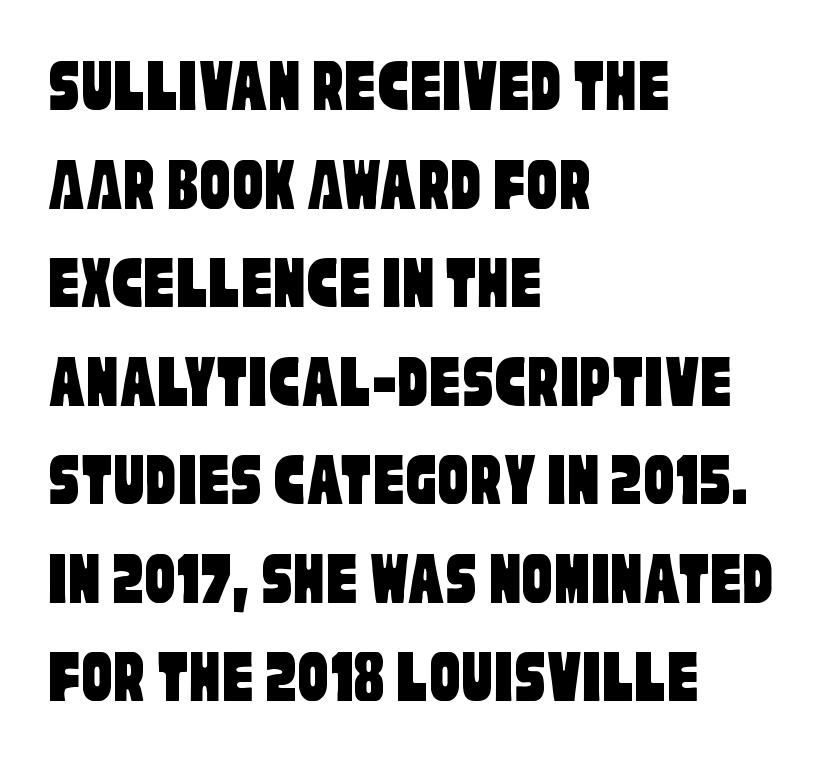
Q: Is the typeface a serif or a sans-serif typeface? A: Sans-serif.
Q: Is the text underlined? A: No.
Q: How is the paragraph aligned? A: Left-aligned.
Q: Is the spacing between letters normal or unusually wide? A: Normal.
Q: Is the spacing between lines tight, normal or loose? A: Normal.
Q: Width (condensed, normal, or wide)? A: Condensed.
Q: Stroke contrast? A: Low.
Q: x-height? A: Large.
Q: Monospaced? A: No.
